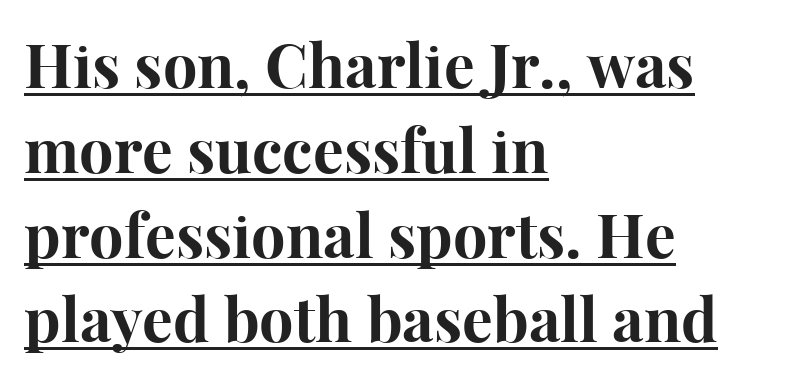
The image shows 61 px bold serif type, upright; set left-aligned, normal line spacing (1.39x), normal letter spacing, underlined; high stroke contrast and a medium x-height.
